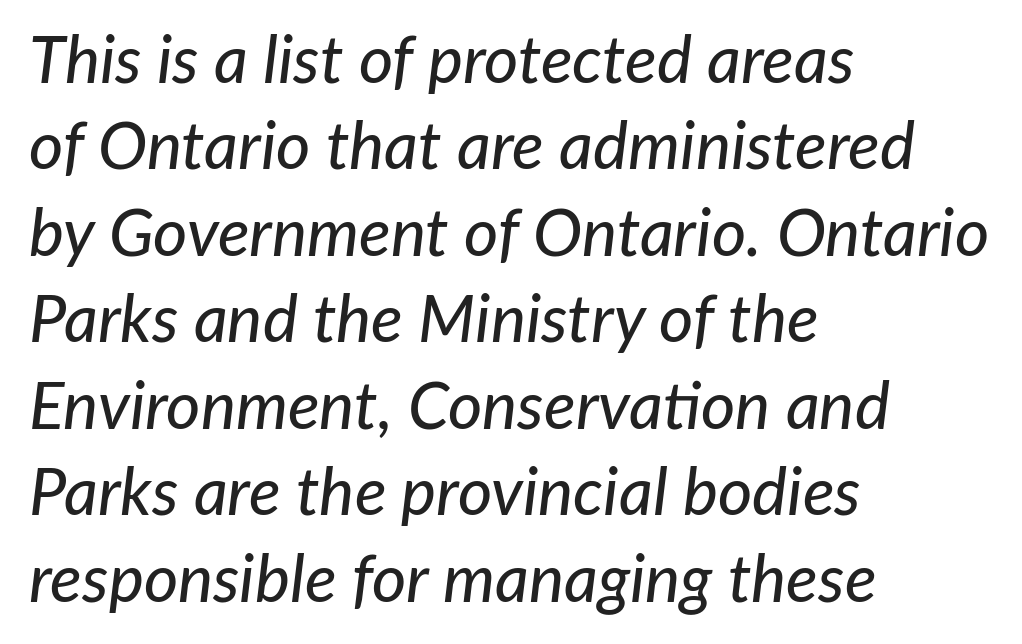
Looking at the ascenders, they clearly lean. Here the designer chose a conventional face with non-uniform glyph widths. These lines are set flush left with a ragged right edge. No extra tracking has been applied to these lines. Quick note: interline space is typical.
